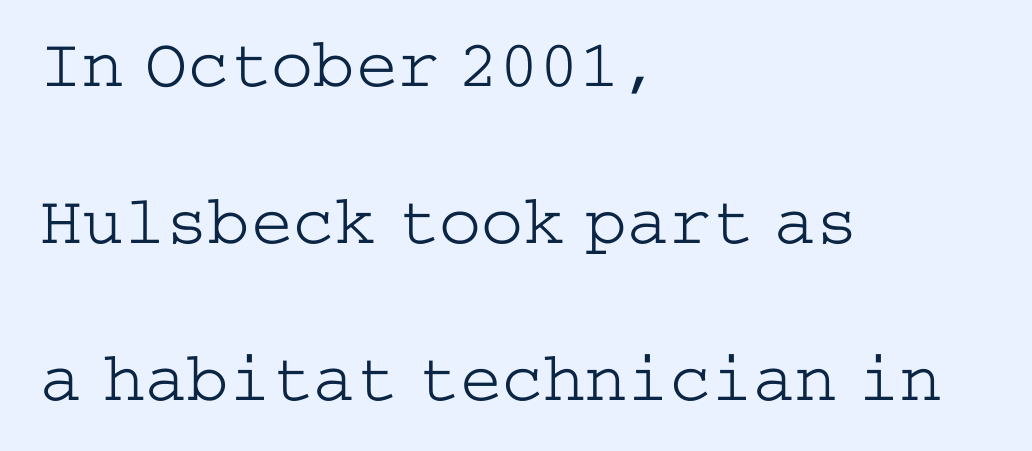
Q: Is the text bold? A: No.
Q: Is the text italic (slanted)? A: No, it is upright.
Q: Is the typeface a serif or a sans-serif typeface? A: Serif.
Q: Is the text underlined? A: No.
Q: How is the paragraph aligned? A: Left-aligned.
Q: Is the spacing between letters normal or unusually wide? A: Normal.
Q: Is the spacing between lines tight, normal or loose? A: Loose.
Q: Width (condensed, normal, or wide)? A: Wide.
Q: Stroke contrast? A: Low.
Q: x-height? A: Medium.
